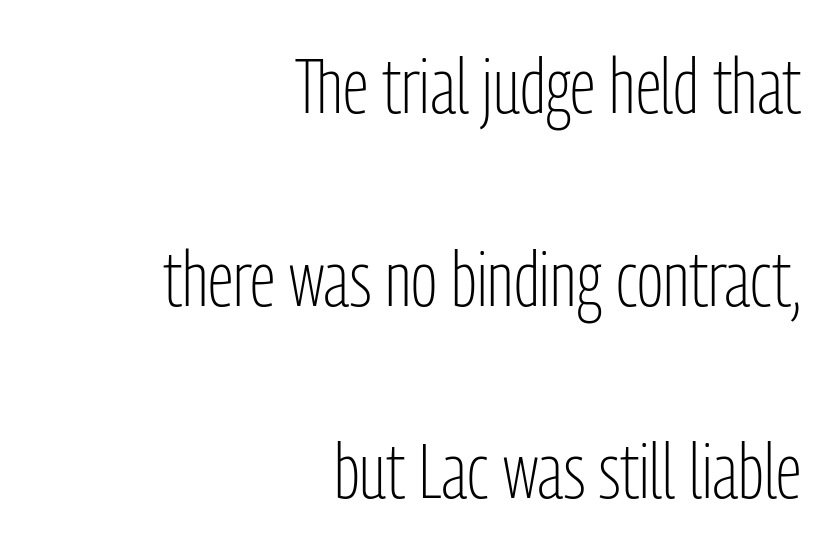
Q: Is the text bold? A: No.
Q: Is the text italic (slanted)? A: No, it is upright.
Q: Is the typeface a serif or a sans-serif typeface? A: Sans-serif.
Q: Is the text underlined? A: No.
Q: How is the paragraph aligned? A: Right-aligned.
Q: Is the spacing between letters normal or unusually wide? A: Normal.
Q: Is the spacing between lines tight, normal or loose? A: Loose.
Q: Width (condensed, normal, or wide)? A: Condensed.
Q: Stroke contrast? A: Low.
Q: x-height? A: Medium.
Q: Monospaced? A: No.
